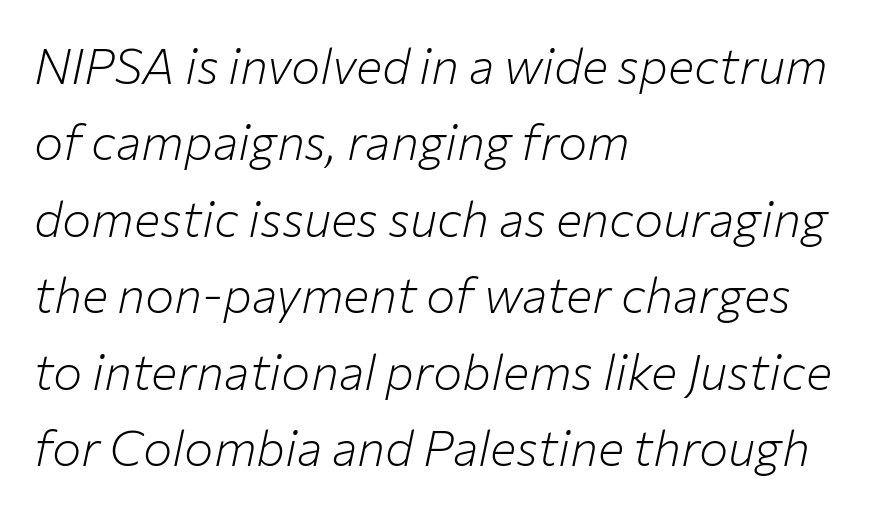
{"italic": "yes", "lean": "right", "slant_degrees": 12, "bold": "no", "weight": "light", "width": "normal", "stroke_contrast": "low", "x_height": "medium", "monospaced": "no", "underline": "no", "align": "left", "line_spacing": "normal", "line_spacing_ratio": 1.56, "letter_spacing": "normal", "letter_spacing_em": 0.0, "glyph_px": 49}
